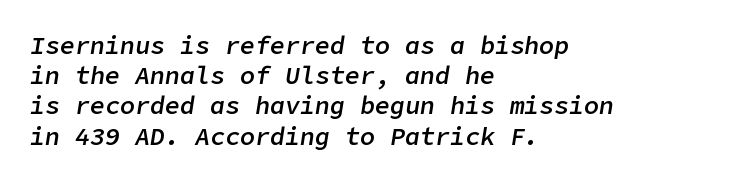
{"italic": "yes", "lean": "right", "slant_degrees": 9, "bold": "semi", "underline": "no", "align": "left", "line_spacing_ratio": 1.21, "letter_spacing": "normal", "letter_spacing_em": 0.0, "glyph_px": 25}
